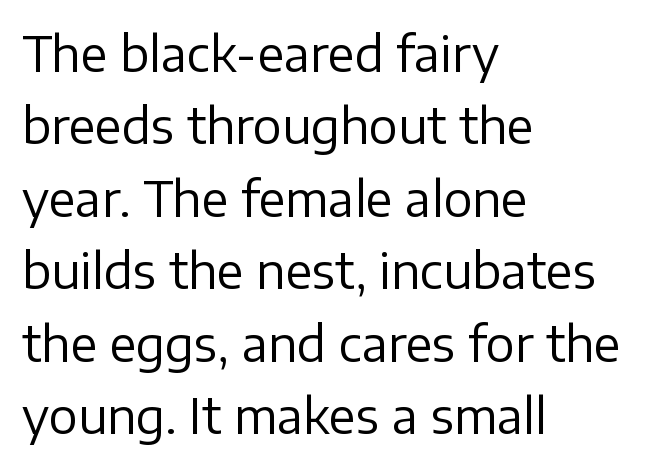
{"serif": "no", "italic": "no", "bold": "no", "weight": "regular", "width": "normal", "stroke_contrast": "low", "x_height": "medium", "monospaced": "no", "underline": "no", "align": "left", "line_spacing": "normal", "line_spacing_ratio": 1.51, "letter_spacing": "normal", "letter_spacing_em": 0.0, "glyph_px": 48}
